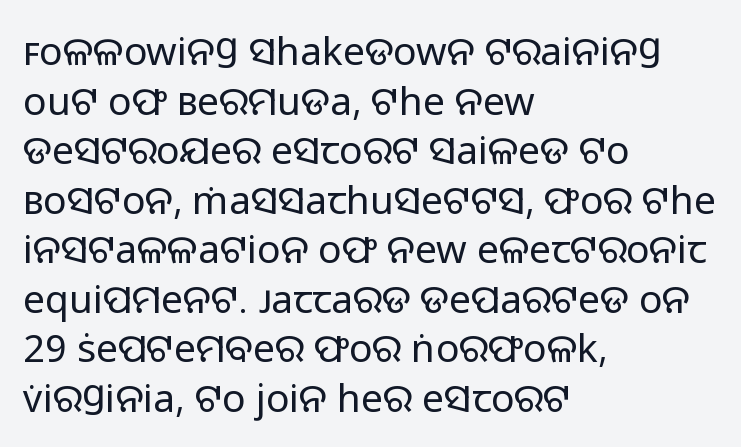
Q: Is the text bold? A: No.
Q: Is the text italic (slanted)? A: No, it is upright.
Q: Is the typeface a serif or a sans-serif typeface? A: Sans-serif.
Q: Is the text underlined? A: No.
Q: How is the paragraph aligned? A: Left-aligned.
Q: Is the spacing between letters normal or unusually wide? A: Normal.
Q: Is the spacing between lines tight, normal or loose? A: Normal.
Q: Width (condensed, normal, or wide)? A: Normal.
Q: Stroke contrast? A: Low.
Q: x-height? A: Medium.
Q: Monospaced? A: No.
